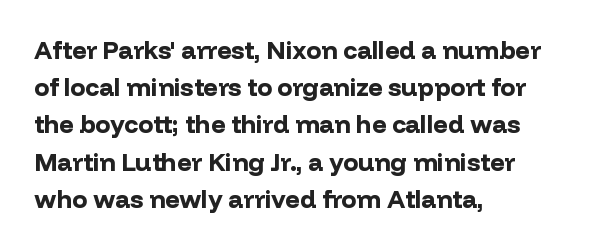
{"italic": "no", "bold": "yes", "underline": "no", "align": "left", "line_spacing": "normal", "line_spacing_ratio": 1.49, "letter_spacing": "normal", "letter_spacing_em": 0.0, "glyph_px": 25}
